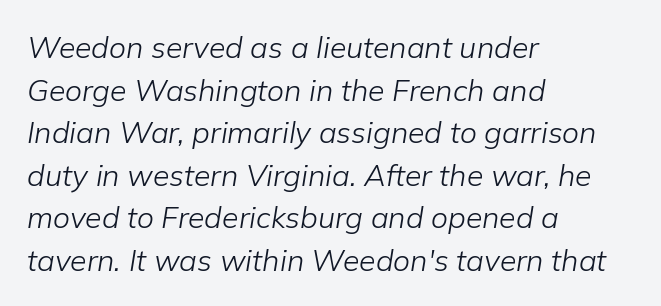
The image shows 30 px light type, italic (leaning right); set left-aligned, normal line spacing (1.42x), normal letter spacing, not underlined; low stroke contrast and a medium x-height.
